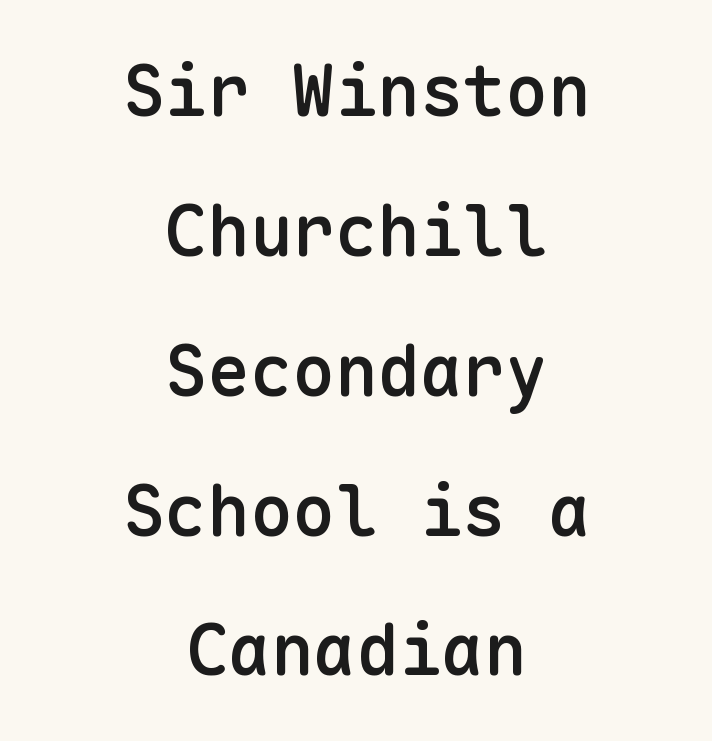
Check the space under the baseline: it is left empty. Emphasis by weight is partial: semibold. How would I describe the line gaps? Wide and relaxed. The lines are quadded center.
